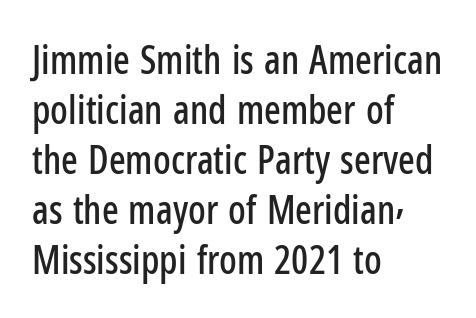
{"serif": "no", "italic": "no", "width": "condensed", "stroke_contrast": "low", "x_height": "medium", "monospaced": "no", "underline": "no", "align": "left", "line_spacing": "normal", "line_spacing_ratio": 1.28, "letter_spacing": "normal", "letter_spacing_em": 0.0, "glyph_px": 39}
